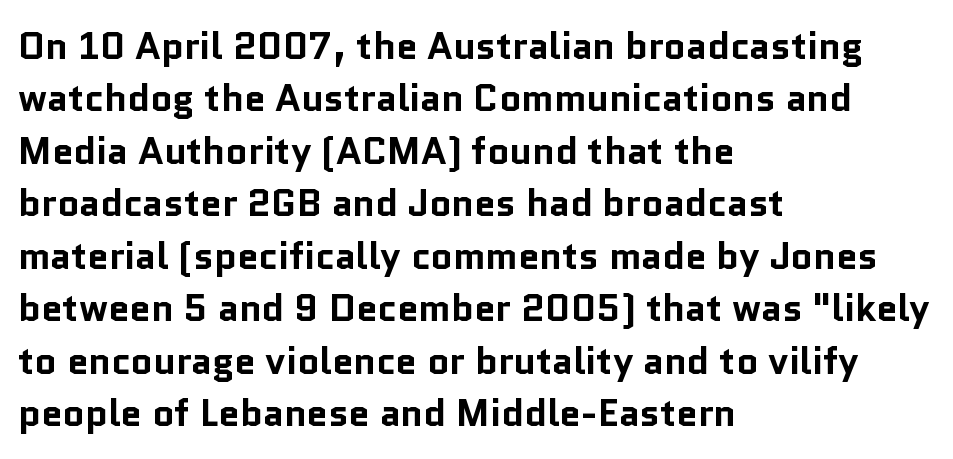
This is roman type, the default non-slanted kind. The foot of each line stays bare and open. Character widths vary here, with narrow letters taking less room than wide ones. Successive baselines arrive at the customary interval. These lines keep a tight, regular rhythm from letter to letter.
